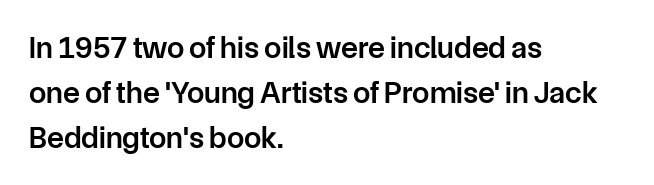
Q: Is the text bold? A: Semi-bold.
Q: Is the text italic (slanted)? A: No, it is upright.
Q: Is the typeface a serif or a sans-serif typeface? A: Sans-serif.
Q: Is the text underlined? A: No.
Q: How is the paragraph aligned? A: Left-aligned.
Q: Is the spacing between letters normal or unusually wide? A: Normal.
Q: Is the spacing between lines tight, normal or loose? A: Normal.
Q: Width (condensed, normal, or wide)? A: Normal.
Q: Stroke contrast? A: Low.
Q: x-height? A: Medium.
Q: Monospaced? A: No.
